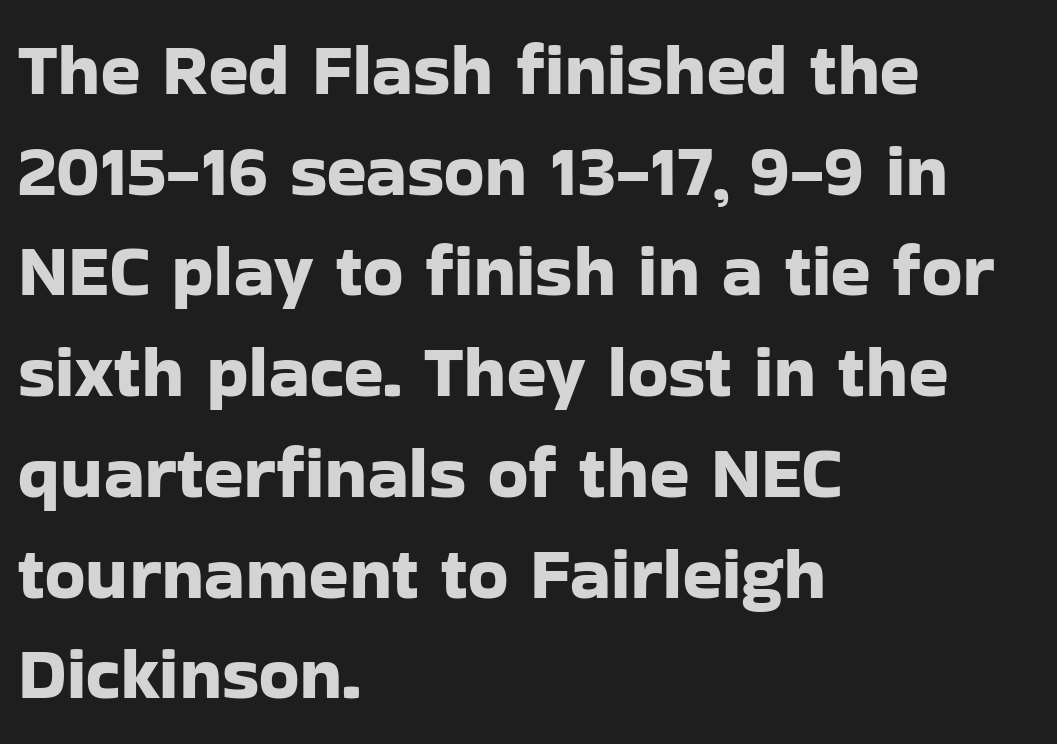
The image shows 73 px sans-serif type, upright; set left-aligned, normal line spacing (1.38x), normal letter spacing, not underlined; low stroke contrast and a medium x-height.
